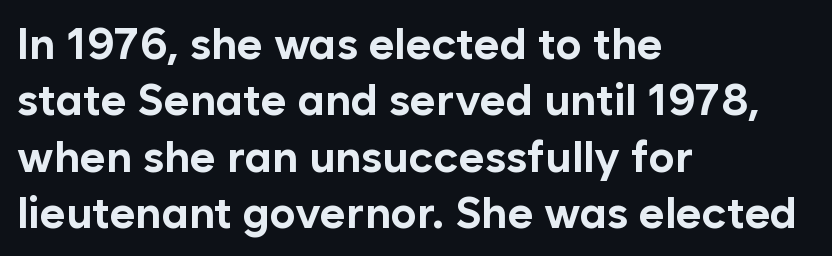
{"serif": "no", "italic": "no", "bold": "yes", "weight": "bold", "width": "normal", "stroke_contrast": "low", "x_height": "medium", "monospaced": "no", "underline": "no", "align": "left", "line_spacing": "normal", "line_spacing_ratio": 1.28, "letter_spacing": "normal", "letter_spacing_em": 0.0, "glyph_px": 44}
